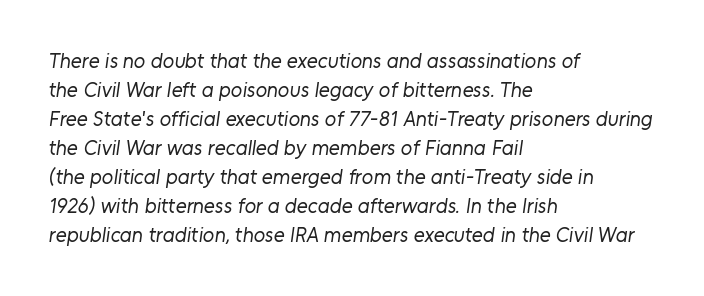
{"bold": "no", "underline": "no", "align": "left", "line_spacing": "normal", "line_spacing_ratio": 1.38, "letter_spacing": "normal", "letter_spacing_em": 0.0, "glyph_px": 21}
